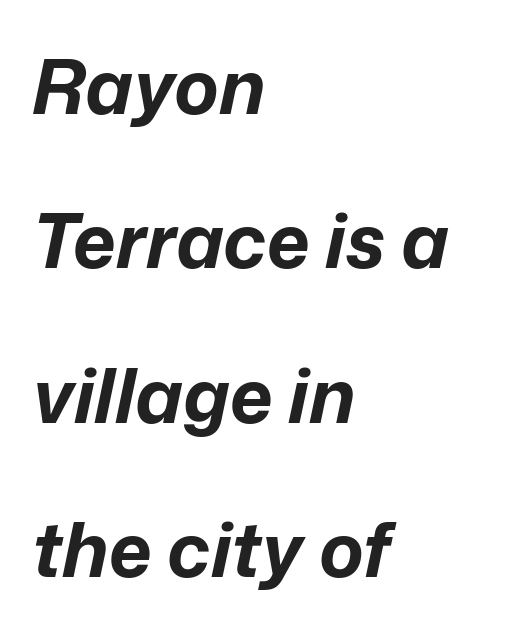
The lines are quadded left. Just letters on the line, the space beneath them empty. Inter-character spacing is left at the font's built-in metrics. Reading down the column, the eye jumps a long way to each next line. Note the varied advance widths — an 'i' is clearly narrower than an 'm'.
